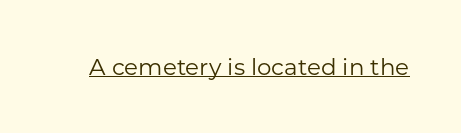
Students, observe the line beneath the letters — that is underlining. You can tell it's not italic because the verticals are truly vertical. Stems here are at most as thick as an everyday book face. Between one letter and the next there's only the usual sliver of space.
